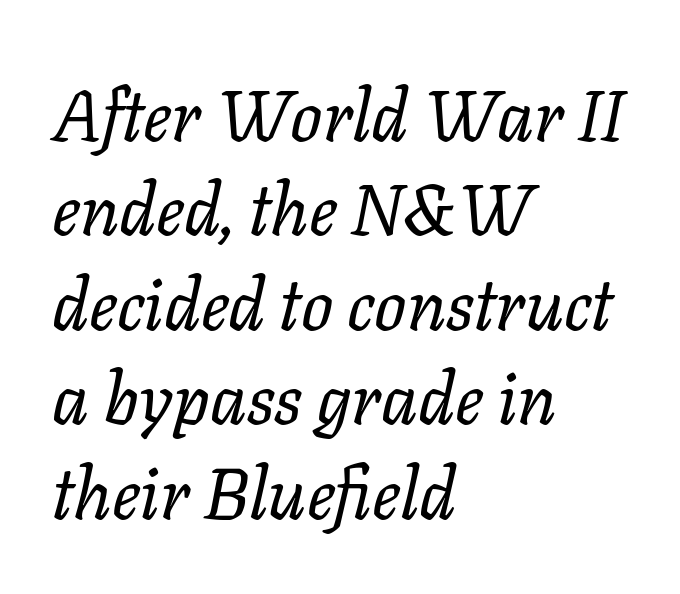
Q: Is the text bold? A: No.
Q: Is the text italic (slanted)? A: Yes, it leans right by about 11 degrees.
Q: Is the text underlined? A: No.
Q: How is the paragraph aligned? A: Left-aligned.
Q: Is the spacing between letters normal or unusually wide? A: Normal.
Q: Is the spacing between lines tight, normal or loose? A: Normal.
Q: Width (condensed, normal, or wide)? A: Normal.
Q: Stroke contrast? A: Low.
Q: x-height? A: Medium.
Q: Monospaced? A: No.
